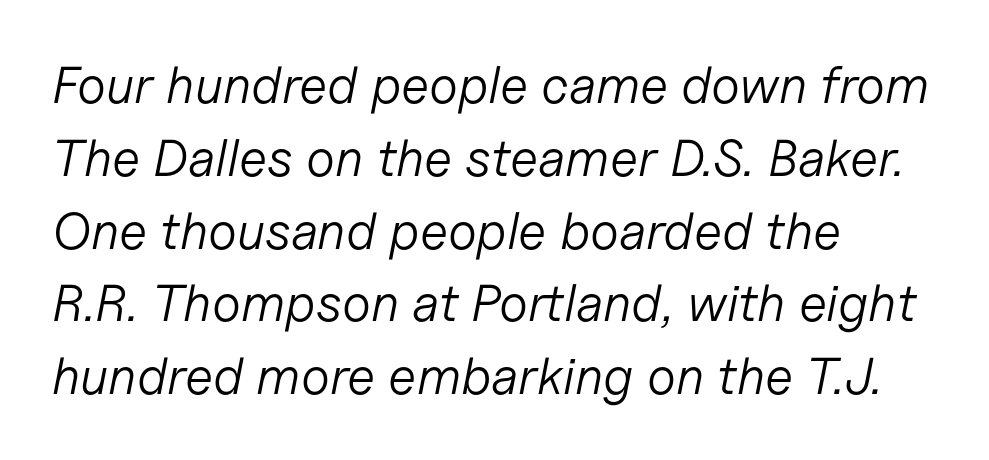
It's the slanting kind of type. Glyph-to-glyph distance matches everyday printed text. Line spacing here is normal. Do the characters align in a grid? No, the font is proportional. Alignment: flush left. The strokes are not fattened; the text isn't bold.
